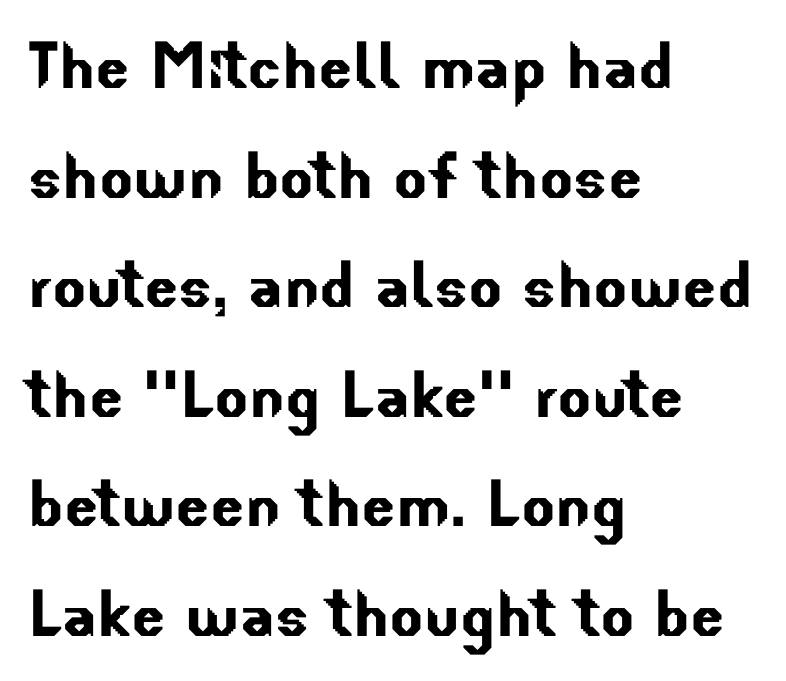
{"serif": "no", "width": "normal", "stroke_contrast": "low", "x_height": "small", "monospaced": "no", "underline": "no", "align": "left", "line_spacing": "normal", "line_spacing_ratio": 1.37, "letter_spacing": "normal", "letter_spacing_em": 0.0, "glyph_px": 80}
